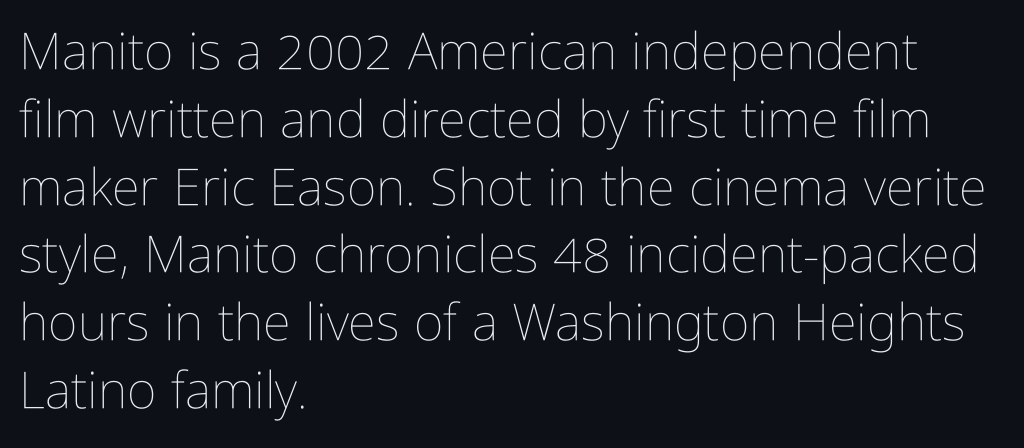
Horizontally, the lines are justified to the leading edge only. Varying glyph widths throughout — classic text-font behaviour. Nope, not italic — everything's standing straight. Letter spacing: default. The string is rendered with underlining switched off.
